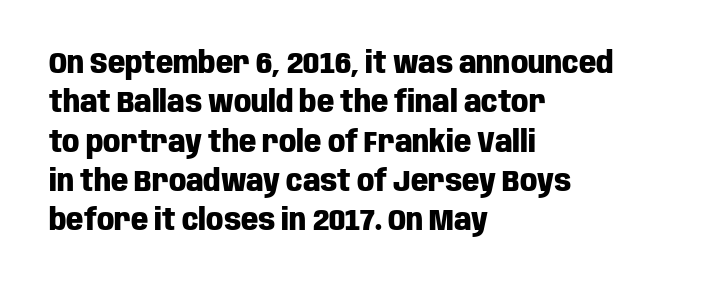
The passage is arranged the way most books set body copy — flush left. The zone under the glyphs is completely vacant. These lines sit exactly where default settings would place them. These lines are rendered in a variable-pitch font.
